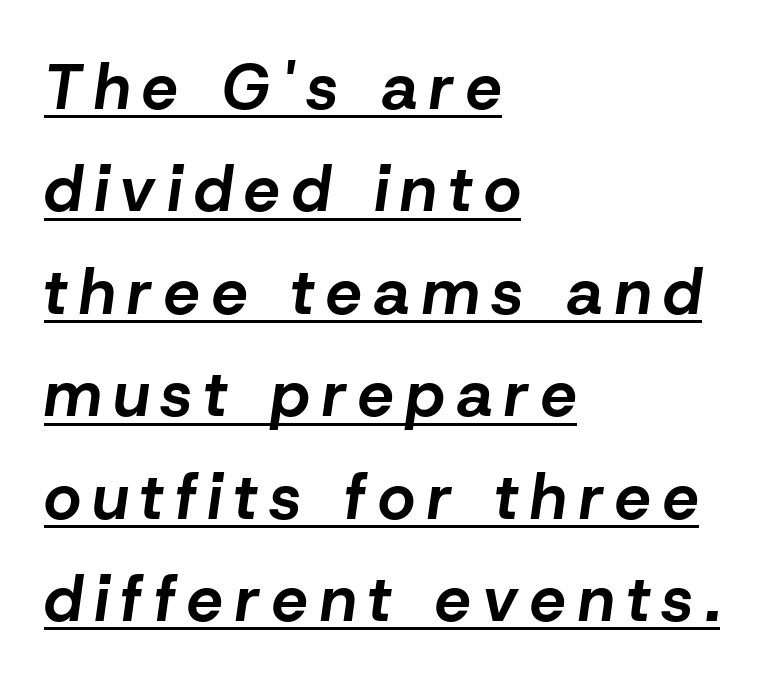
The image shows 64 px bold type, italic (leaning right); set left-aligned, normal line spacing (1.6x), underlined; low stroke contrast and a medium x-height.
